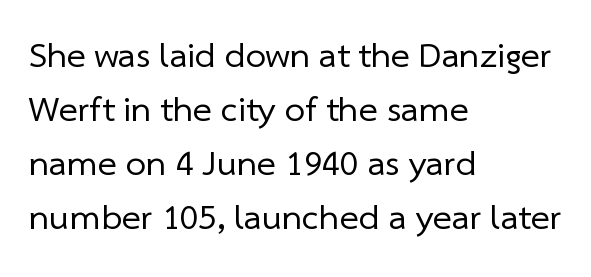
Q: Is the text bold? A: No.
Q: Is the typeface a serif or a sans-serif typeface? A: Sans-serif.
Q: Is the text underlined? A: No.
Q: How is the paragraph aligned? A: Left-aligned.
Q: Is the spacing between letters normal or unusually wide? A: Normal.
Q: Is the spacing between lines tight, normal or loose? A: Normal.
Q: Width (condensed, normal, or wide)? A: Normal.
Q: Stroke contrast? A: Low.
Q: x-height? A: Medium.
Q: Monospaced? A: No.
